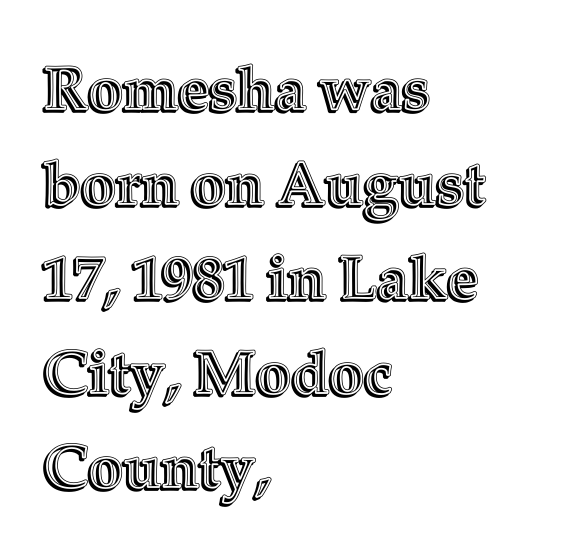
The image shows 61 px text type, upright; set left-aligned, normal line spacing (1.55x), normal letter spacing, not underlined; a medium x-height.
